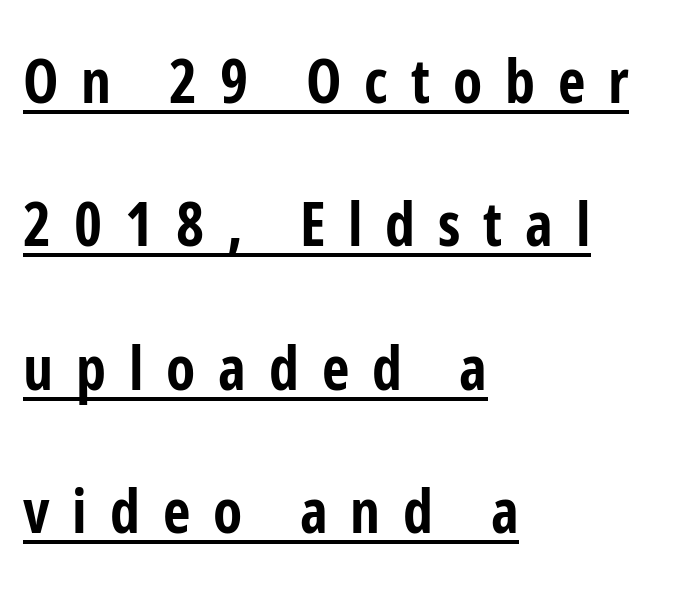
Display-style spreading of the glyphs; the letterfit is very open. Is there an underline? Yes — a line sits under the letters. The type family on display is of the sans-serif kind. This sample has the flowing, uneven cadence of proportional lettering. Each line starts at the same left margin while the right side varies.
